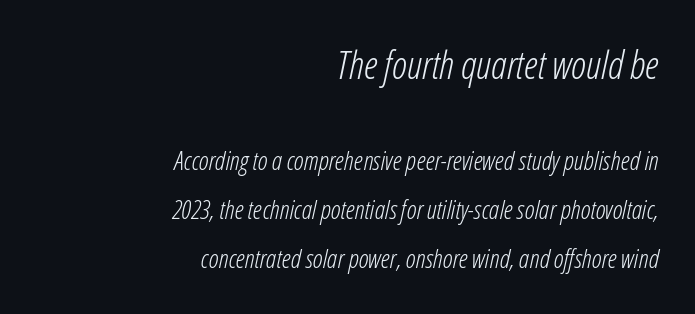
{"italic": "yes", "lean": "right", "slant_degrees": 12, "bold": "no", "weight": "light", "width": "condensed", "stroke_contrast": "low", "x_height": "medium", "monospaced": "no", "underline": "no", "align": "right", "line_spacing_ratio": 1.89, "letter_spacing": "normal", "letter_spacing_em": 0.0, "larger_block": "first", "size_ratio": 1.5, "glyph_px": 39}
